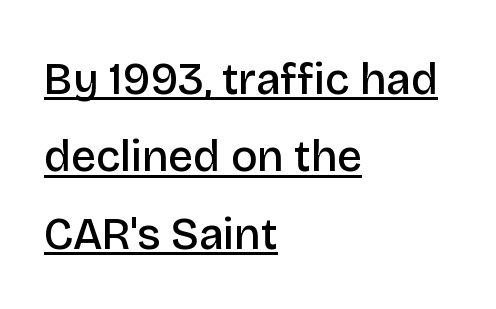
Q: Is the text bold? A: Semi-bold.
Q: Is the text italic (slanted)? A: No, it is upright.
Q: Is the typeface a serif or a sans-serif typeface? A: Sans-serif.
Q: Is the text underlined? A: Yes.
Q: How is the paragraph aligned? A: Left-aligned.
Q: Is the spacing between letters normal or unusually wide? A: Normal.
Q: Width (condensed, normal, or wide)? A: Normal.
Q: Stroke contrast? A: Low.
Q: x-height? A: Large.
Q: Monospaced? A: No.
